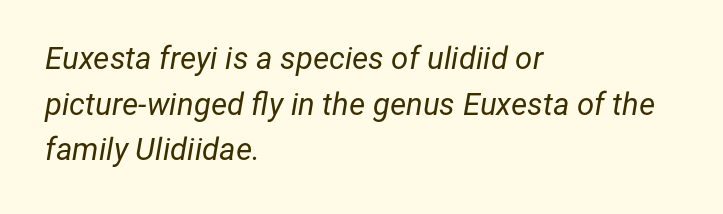
The image shows 31 px regular-weight type, italic (leaning right); set left-aligned, normal line spacing (1.47x), normal letter spacing, not underlined; low stroke contrast and a medium x-height.
